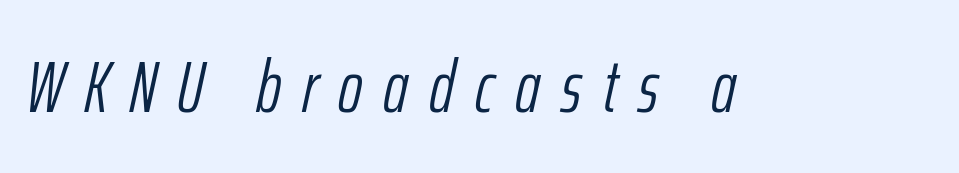
{"italic": "yes", "lean": "right", "slant_degrees": 12, "bold": "no", "weight": "light", "width": "condensed", "stroke_contrast": "low", "x_height": "medium", "monospaced": "no", "underline": "no", "letter_spacing": "wide", "letter_spacing_em": 0.28, "glyph_px": 74}
